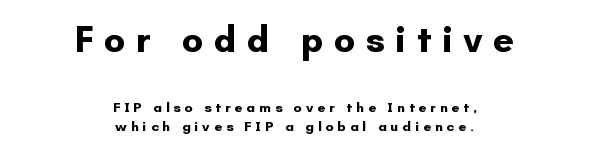
Q: Is the text bold? A: Yes.
Q: Is the text italic (slanted)? A: No, it is upright.
Q: Is the typeface a serif or a sans-serif typeface? A: Sans-serif.
Q: Is the text underlined? A: No.
Q: How is the paragraph aligned? A: Centered.
Q: Is the spacing between letters normal or unusually wide? A: Unusually wide.
Q: Is the spacing between lines tight, normal or loose? A: Normal.
Q: Which block of text is set in a larger size, the first (top) or the second (bottom)? A: The first (top) one.
Q: Width (condensed, normal, or wide)? A: Normal.
Q: Stroke contrast? A: Low.
Q: x-height? A: Small.
Q: Monospaced? A: No.
